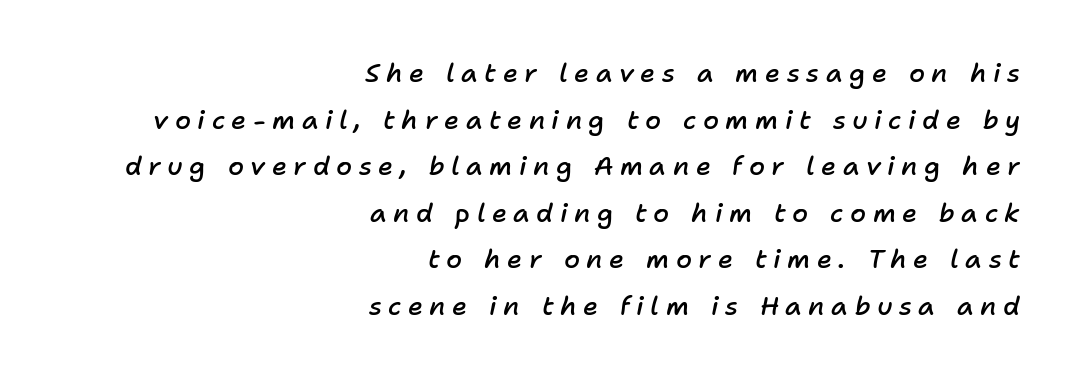
The image shows 26 px text type, italic (leaning right); set right-aligned, line spacing 1.79x, unusually wide letter spacing (+0.25 em), not underlined.
